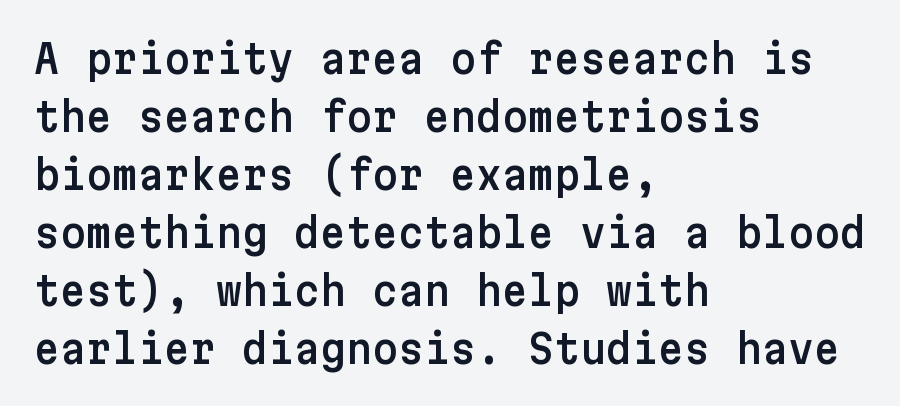
Does extra space separate the letters? No, they use regular spacing. Is there much room between lines? A standard amount, neither cramped nor airy. Plain, unruled lines of type. Each letter's strokes conclude bluntly, with no projecting serifs. The compositor pushed each line to the left boundary. Italic: no, the glyphs are upright roman.
